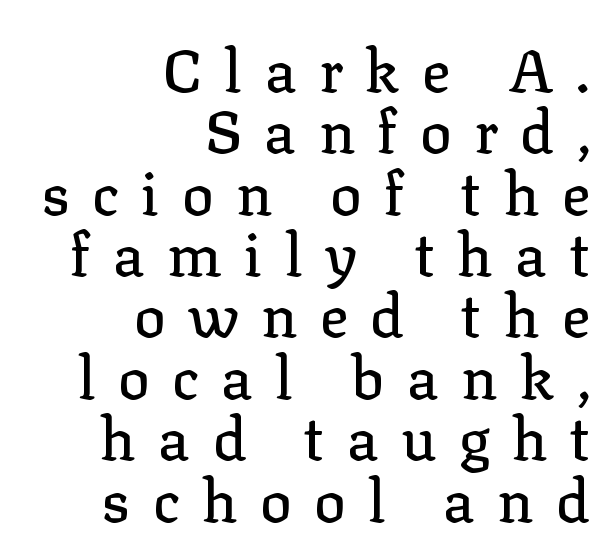
The image shows 59 px serif type, upright; set right-aligned, tight line spacing (1.04x), unusually wide letter spacing (+0.38 em), not underlined; low stroke contrast and a medium x-height.
